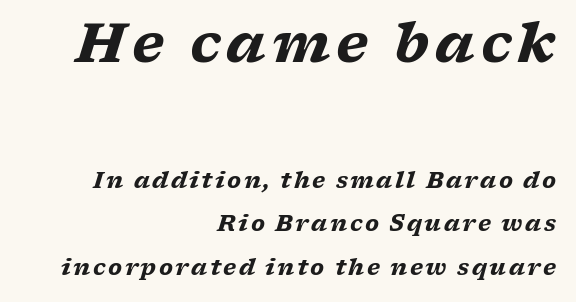
{"serif": "yes", "italic": "yes", "lean": "right", "slant_degrees": 17, "bold": "yes", "weight": "heavy", "width": "wide", "stroke_contrast": "low", "x_height": "medium", "monospaced": "no", "underline": "no", "align": "right", "line_spacing": "loose", "line_spacing_ratio": 1.99, "larger_block": "first", "size_ratio": 2.45, "glyph_px": 54}
